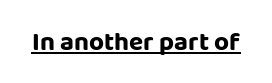
{"italic": "no", "underline": "yes", "letter_spacing": "normal", "letter_spacing_em": 0.0, "glyph_px": 26}
